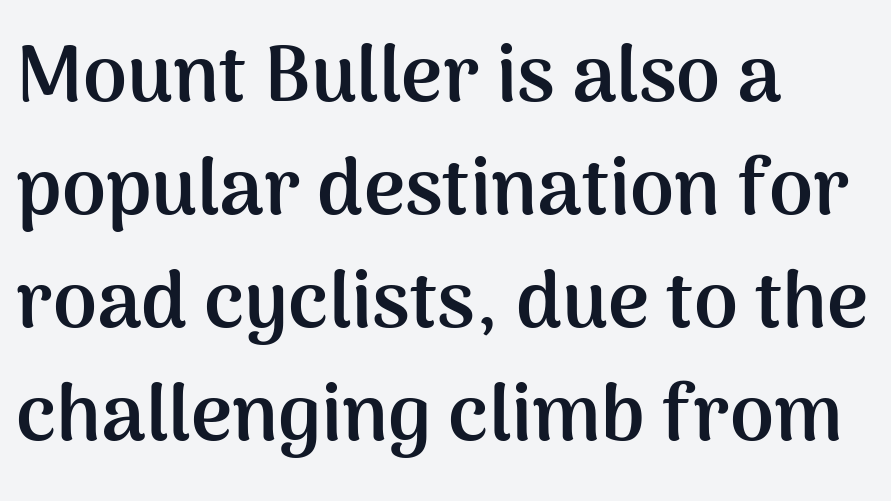
Q: Is the text bold? A: Yes.
Q: Is the text italic (slanted)? A: No, it is upright.
Q: Is the typeface a serif or a sans-serif typeface? A: Sans-serif.
Q: Is the text underlined? A: No.
Q: How is the paragraph aligned? A: Left-aligned.
Q: Is the spacing between letters normal or unusually wide? A: Normal.
Q: Is the spacing between lines tight, normal or loose? A: Normal.
Q: Width (condensed, normal, or wide)? A: Normal.
Q: Stroke contrast? A: Medium.
Q: x-height? A: Medium.
Q: Monospaced? A: No.
